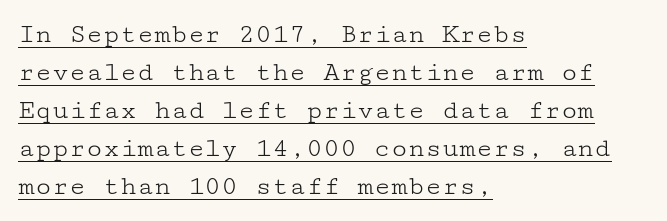
The image shows 28 px light, wide serif type, upright; set left-aligned, normal line spacing (1.36x), normal letter spacing, underlined; low stroke contrast and a medium x-height.
